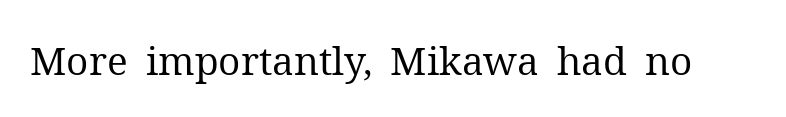
The image shows 39 px regular-weight serif type, upright; set normal letter spacing, not underlined; medium stroke contrast and a medium x-height.
